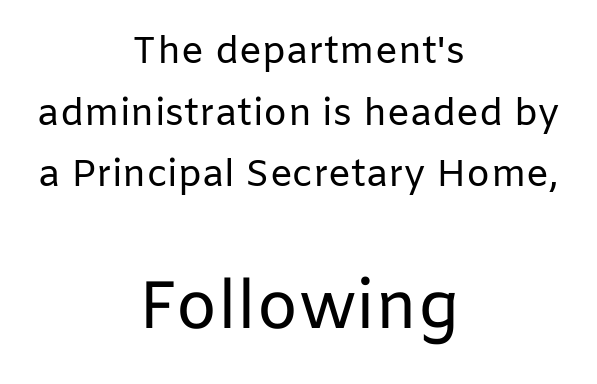
Q: Is the text bold? A: No.
Q: Is the text italic (slanted)? A: No, it is upright.
Q: Is the typeface a serif or a sans-serif typeface? A: Sans-serif.
Q: Is the text underlined? A: No.
Q: How is the paragraph aligned? A: Centered.
Q: Is the spacing between letters normal or unusually wide? A: Normal.
Q: Is the spacing between lines tight, normal or loose? A: Normal.
Q: Which block of text is set in a larger size, the first (top) or the second (bottom)? A: The second (bottom) one.
Q: Width (condensed, normal, or wide)? A: Normal.
Q: Stroke contrast? A: Low.
Q: x-height? A: Medium.
Q: Monospaced? A: No.
